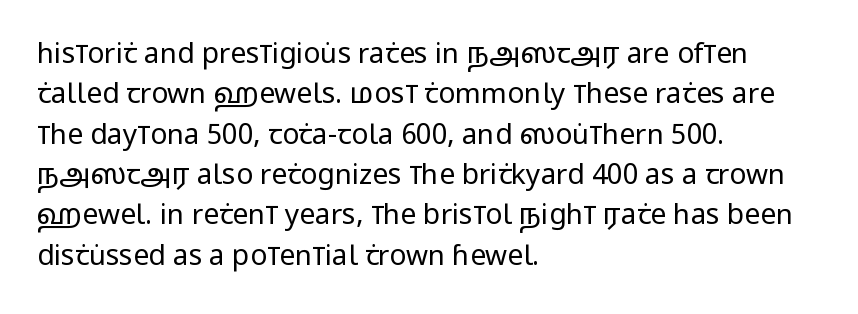
Think of a printed novel: that variable character pitch is what you see here. Lines of text with bare space underneath. The paragraph has a hard left edge and a soft right edge. Line spacing here is normal. The lettering stays uniformly vertical, giving the passage a roman look. No feet cap the strokes, marking this as sans-serif type.
